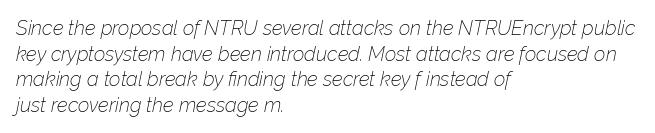
This rendering leaves character spacing at its baseline value. These lines stack with their left ends in a neat column. Notice how the stems are inclined rather than vertical — that's the hallmark of italics. A clean baseline with only descenders dipping below it.
